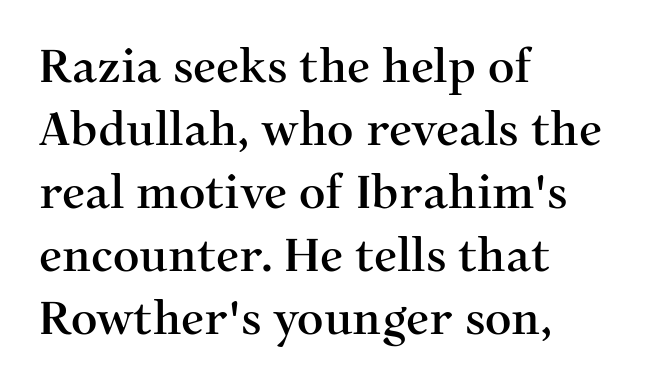
{"serif": "yes", "italic": "no", "width": "normal", "stroke_contrast": "medium", "x_height": "medium", "monospaced": "no", "underline": "no", "align": "left", "line_spacing": "normal", "line_spacing_ratio": 1.37, "letter_spacing": "normal", "letter_spacing_em": 0.0, "glyph_px": 46}
